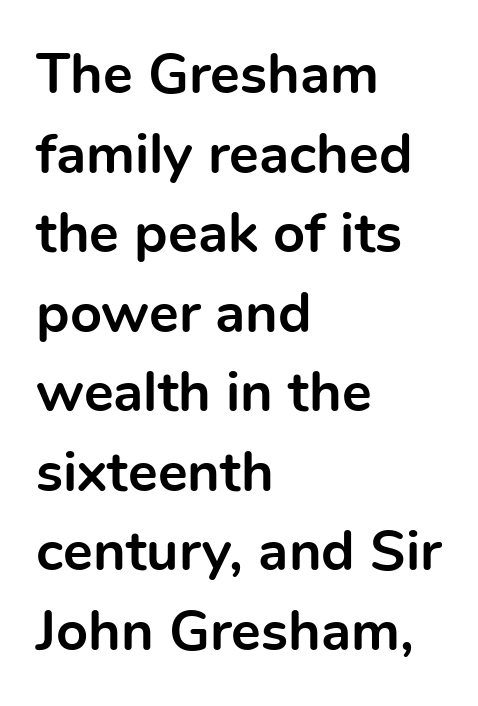
The image shows 56 px bold sans-serif type, upright; set left-aligned, normal line spacing (1.42x), normal letter spacing, not underlined; a medium x-height.
